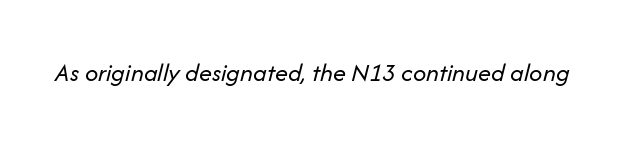
Q: Is the text bold? A: No.
Q: Is the text italic (slanted)? A: Yes, it leans right by about 14 degrees.
Q: Is the text underlined? A: No.
Q: Is the spacing between letters normal or unusually wide? A: Normal.
